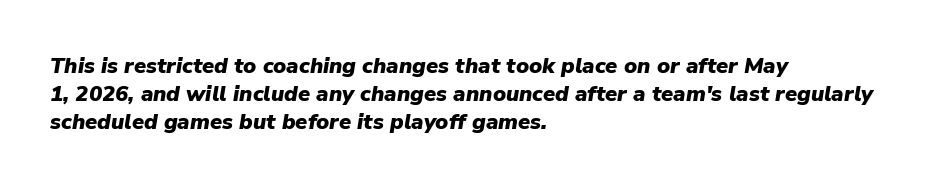
The image shows 22 px bold type, italic (leaning right); set left-aligned, normal line spacing (1.28x), normal letter spacing, not underlined.
